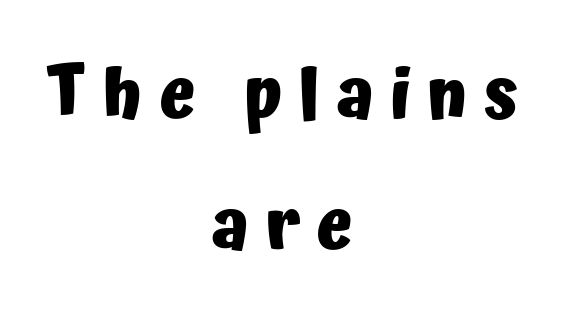
Q: Is the text bold? A: Yes.
Q: Is the text italic (slanted)? A: No, it is upright.
Q: Is the typeface a serif or a sans-serif typeface? A: Sans-serif.
Q: Is the text underlined? A: No.
Q: How is the paragraph aligned? A: Centered.
Q: Is the spacing between letters normal or unusually wide? A: Unusually wide.
Q: Is the spacing between lines tight, normal or loose? A: Loose.
Q: Width (condensed, normal, or wide)? A: Normal.
Q: Stroke contrast? A: Low.
Q: x-height? A: Medium.
Q: Monospaced? A: No.
